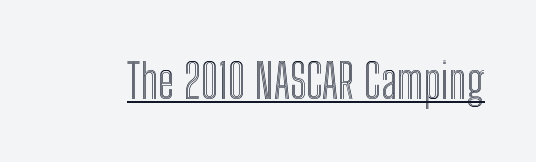
The glyphs are accompanied by a horizontal stroke just below them. The gaps between neighbouring characters are ordinary and unremarkable. The face used here is proportionally spaced, like ordinary book or web type. The axis of the letterforms is exactly vertical.
